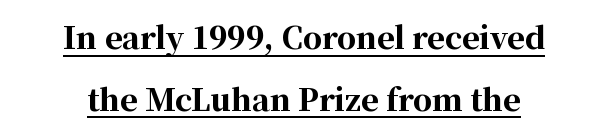
Q: Is the text bold? A: Yes.
Q: Is the text italic (slanted)? A: No, it is upright.
Q: Is the typeface a serif or a sans-serif typeface? A: Serif.
Q: Is the text underlined? A: Yes.
Q: Is the spacing between letters normal or unusually wide? A: Normal.
Q: Is the spacing between lines tight, normal or loose? A: Loose.
Q: Width (condensed, normal, or wide)? A: Normal.
Q: Stroke contrast? A: High.
Q: x-height? A: Medium.
Q: Monospaced? A: No.
